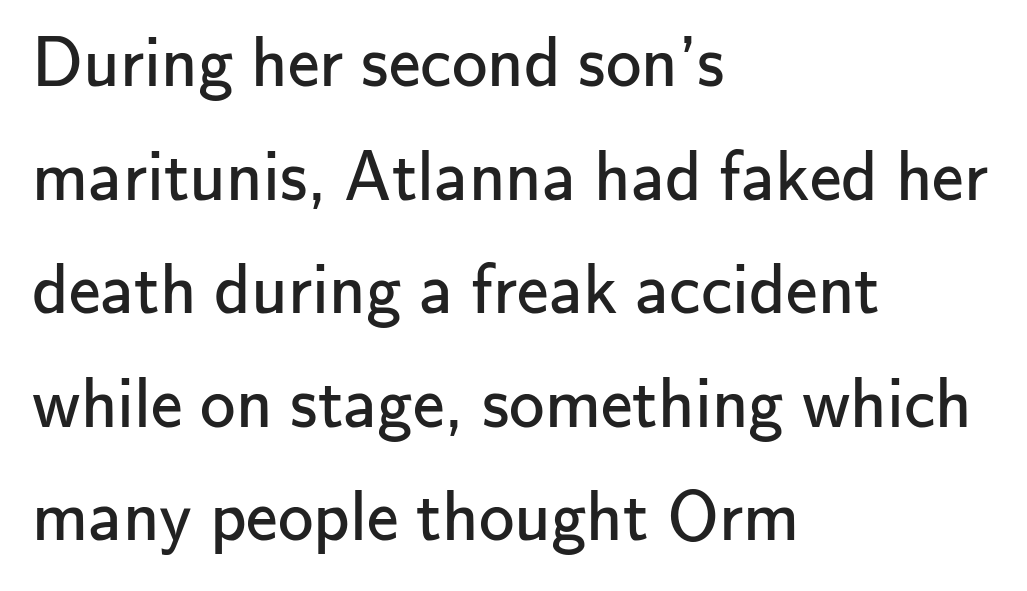
{"serif": "no", "italic": "no", "bold": "no", "weight": "regular", "width": "normal", "stroke_contrast": "low", "x_height": "small", "monospaced": "no", "underline": "no", "align": "left", "line_spacing": "normal", "line_spacing_ratio": 1.6, "letter_spacing": "normal", "letter_spacing_em": 0.0, "glyph_px": 71}
